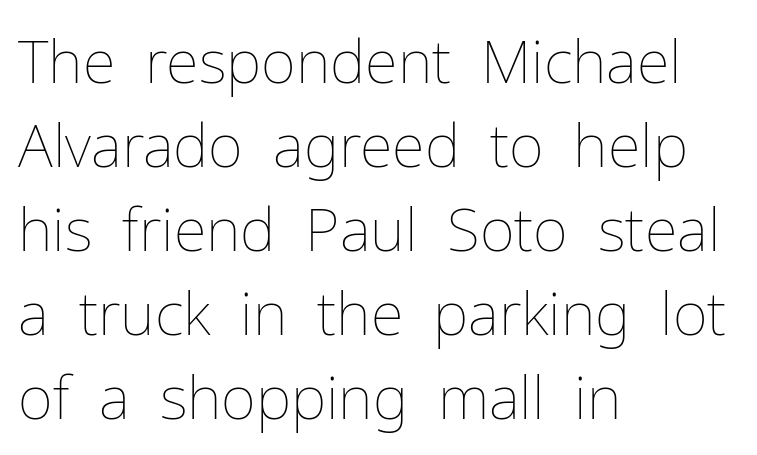
Q: Is the text bold? A: No.
Q: Is the text italic (slanted)? A: No, it is upright.
Q: Is the text underlined? A: No.
Q: How is the paragraph aligned? A: Left-aligned.
Q: Is the spacing between letters normal or unusually wide? A: Normal.
Q: Is the spacing between lines tight, normal or loose? A: Normal.
Q: Width (condensed, normal, or wide)? A: Normal.
Q: Stroke contrast? A: Low.
Q: x-height? A: Medium.
Q: Monospaced? A: No.
